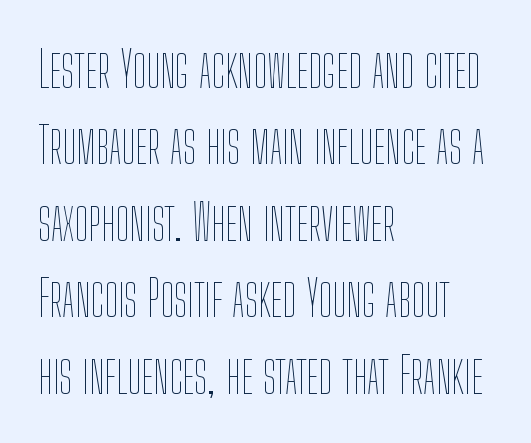
The image shows 50 px thin, condensed type, upright; set left-aligned, normal line spacing (1.53x), normal letter spacing, not underlined; low stroke contrast and a medium x-height.
